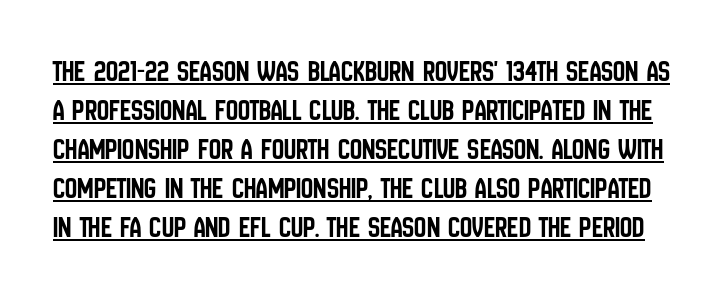
Q: Is the text italic (slanted)? A: No, it is upright.
Q: Is the typeface a serif or a sans-serif typeface? A: Sans-serif.
Q: Is the text underlined? A: Yes.
Q: Is the spacing between letters normal or unusually wide? A: Normal.
Q: Is the spacing between lines tight, normal or loose? A: Normal.
Q: Width (condensed, normal, or wide)? A: Condensed.
Q: Stroke contrast? A: Low.
Q: x-height? A: Large.
Q: Monospaced? A: No.
